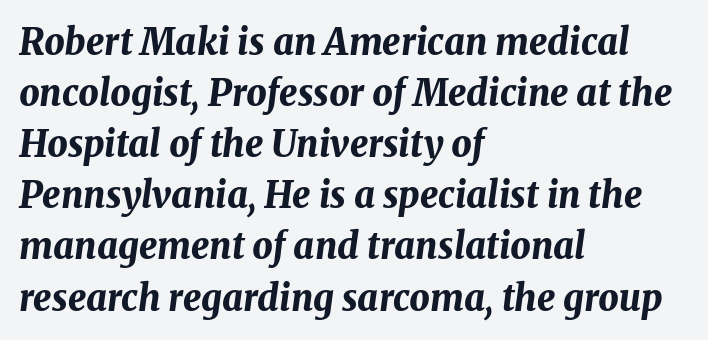
The image shows 36 px bold type, italic (leaning right); set left-aligned, normal line spacing (1.42x), normal letter spacing, not underlined; medium stroke contrast and a medium x-height.
